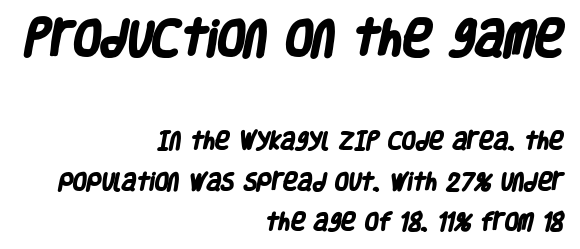
The image shows 40 px heavy, condensed sans-serif type; set right-aligned, loose line spacing (2.03x), normal letter spacing, not underlined; the first (top) block is 2.0x larger; low stroke contrast and a large x-height.
